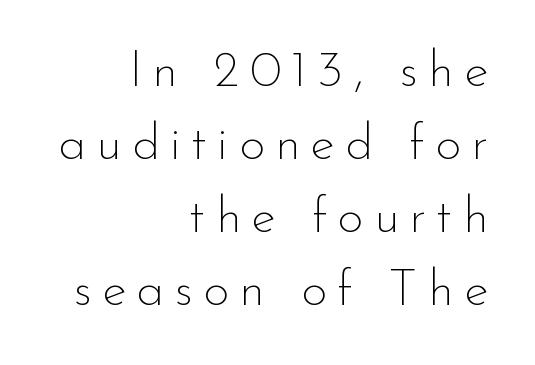
{"serif": "no", "italic": "no", "bold": "no", "weight": "thin", "width": "normal", "stroke_contrast": "low", "x_height": "small", "monospaced": "no", "underline": "no", "align": "right", "line_spacing": "normal", "line_spacing_ratio": 1.43, "letter_spacing": "wide", "letter_spacing_em": 0.2, "glyph_px": 51}
